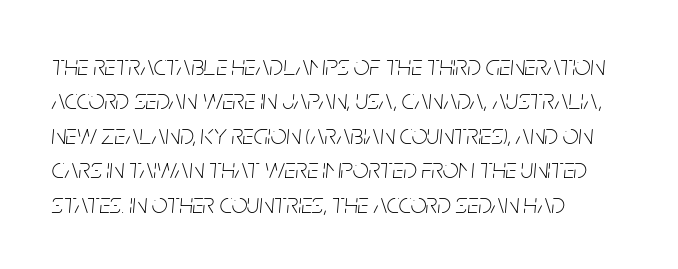
Q: Is the text bold? A: No.
Q: Is the text italic (slanted)? A: Yes, it leans right by about 5 degrees.
Q: Is the text underlined? A: No.
Q: How is the paragraph aligned? A: Left-aligned.
Q: Is the spacing between letters normal or unusually wide? A: Normal.
Q: Width (condensed, normal, or wide)? A: Condensed.
Q: Stroke contrast? A: Low.
Q: x-height? A: Large.
Q: Monospaced? A: No.
